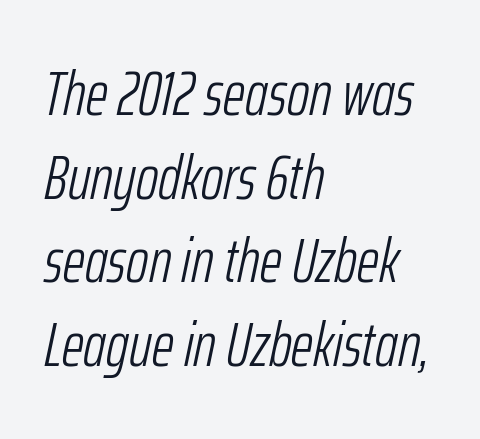
The image shows 62 px light, condensed type, italic (leaning right); set left-aligned, normal line spacing (1.35x), normal letter spacing, not underlined; low stroke contrast and a medium x-height.
